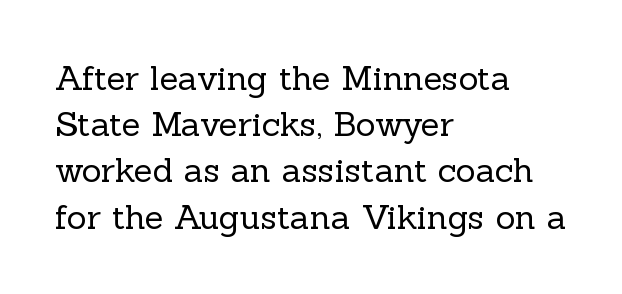
Q: Is the text bold? A: No.
Q: Is the text italic (slanted)? A: No, it is upright.
Q: Is the typeface a serif or a sans-serif typeface? A: Serif.
Q: Is the text underlined? A: No.
Q: How is the paragraph aligned? A: Left-aligned.
Q: Is the spacing between letters normal or unusually wide? A: Normal.
Q: Is the spacing between lines tight, normal or loose? A: Normal.
Q: Width (condensed, normal, or wide)? A: Normal.
Q: x-height? A: Medium.
Q: Monospaced? A: No.
